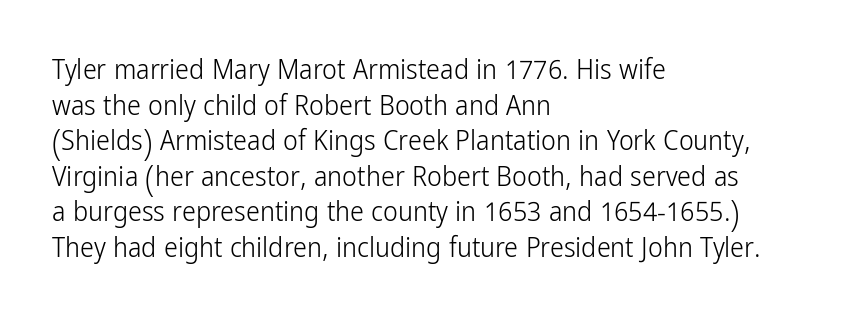
Are there feet on the stems? There aren't — it's a sans. Weight class: somewhere from thin through regular. If you drew a ruler down the left edge, every line would touch it. This block has exactly the height ordinary leading produces. When letters stand straight like this, we call the style roman or upright.
